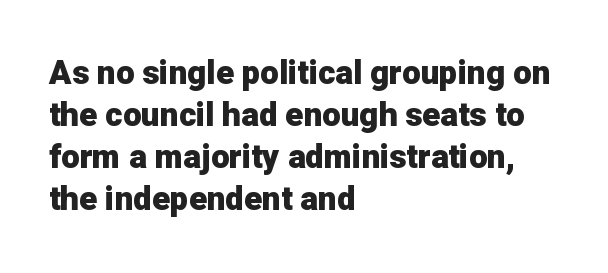
Q: Is the text bold? A: Yes.
Q: Is the text italic (slanted)? A: No, it is upright.
Q: Is the typeface a serif or a sans-serif typeface? A: Sans-serif.
Q: Is the text underlined? A: No.
Q: How is the paragraph aligned? A: Left-aligned.
Q: Is the spacing between letters normal or unusually wide? A: Normal.
Q: Is the spacing between lines tight, normal or loose? A: Normal.
Q: Width (condensed, normal, or wide)? A: Normal.
Q: Stroke contrast? A: Low.
Q: x-height? A: Medium.
Q: Monospaced? A: No.
